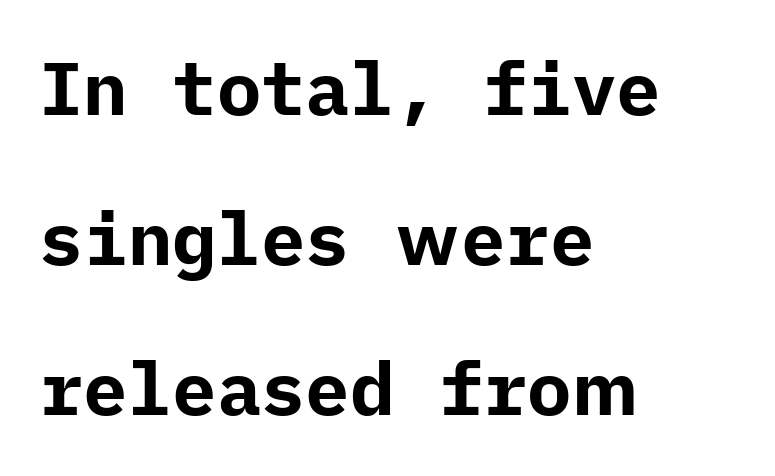
Q: Is the text bold? A: Yes.
Q: Is the text italic (slanted)? A: No, it is upright.
Q: Is the typeface a serif or a sans-serif typeface? A: Sans-serif.
Q: Is the text underlined? A: No.
Q: How is the paragraph aligned? A: Left-aligned.
Q: Is the spacing between letters normal or unusually wide? A: Normal.
Q: Is the spacing between lines tight, normal or loose? A: Loose.
Q: Width (condensed, normal, or wide)? A: Normal.
Q: Stroke contrast? A: Low.
Q: x-height? A: Medium.
